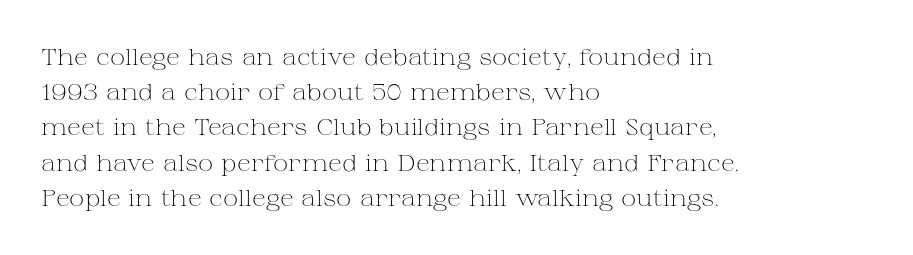
A typesetter would call this leading conventional body-copy spacing. Casual observation: everything's shoved over to the left. Counters stay open thanks to moderate or lighter strokes. The lettering stays uniformly vertical, giving the passage a roman look. No extra tracking has been applied to these lines. The gap between lines stays unmarked.
